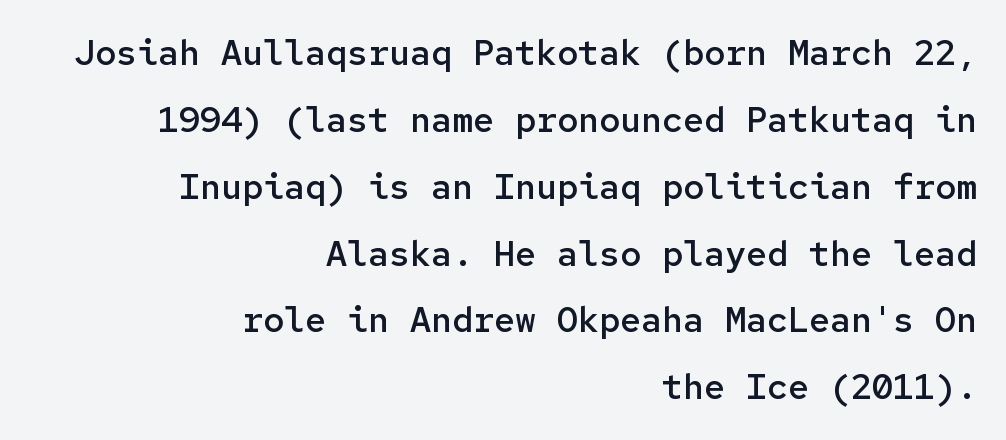
The rendering uses a large line-height, opening up the rows. The face used here is rendered with its standard letterfit. Horizontal alignment here is rightward, an uncommon choice for prose. Posture: vertical. A bit beefed up — I'd call it semibold rather than bold.
